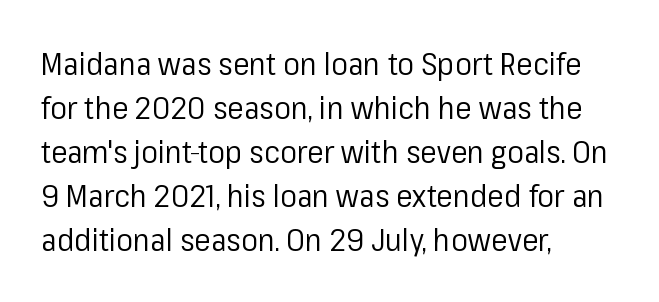
{"serif": "no", "italic": "no", "bold": "no", "weight": "regular", "width": "normal", "stroke_contrast": "low", "x_height": "medium", "monospaced": "no", "underline": "no", "align": "left", "line_spacing": "normal", "line_spacing_ratio": 1.42, "letter_spacing": "normal", "letter_spacing_em": 0.0, "glyph_px": 31}
